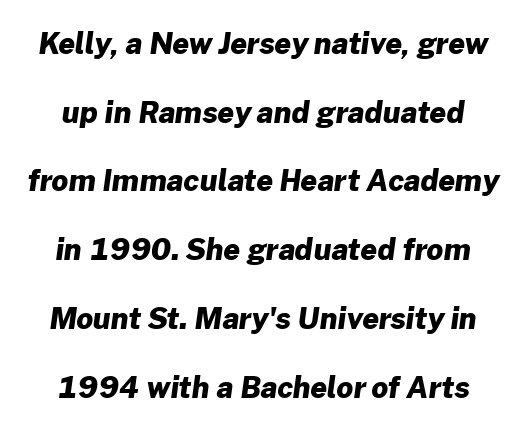
{"serif": "no", "bold": "yes", "weight": "heavy", "width": "normal", "stroke_contrast": "low", "x_height": "medium", "monospaced": "no", "underline": "no", "line_spacing": "loose", "line_spacing_ratio": 2.37, "letter_spacing": "normal", "letter_spacing_em": 0.0, "glyph_px": 29}
